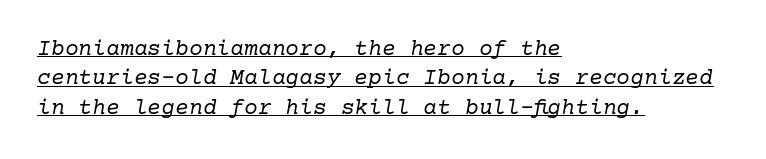
{"italic": "yes", "lean": "right", "slant_degrees": 10, "bold": "no", "underline": "yes", "align": "left", "line_spacing": "normal", "line_spacing_ratio": 1.28, "letter_spacing": "normal", "letter_spacing_em": 0.0, "glyph_px": 23}
